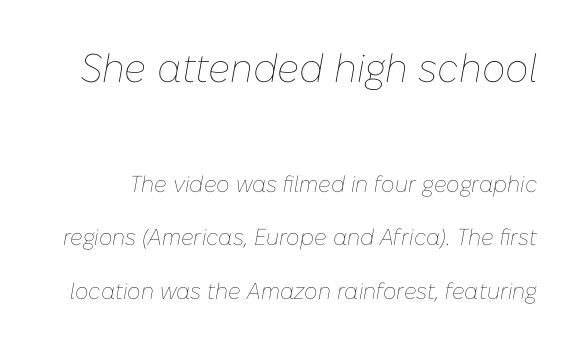
{"italic": "yes", "lean": "right", "slant_degrees": 10, "bold": "no", "weight": "thin", "width": "normal", "stroke_contrast": "low", "x_height": "medium", "monospaced": "no", "underline": "no", "line_spacing": "loose", "line_spacing_ratio": 2.32, "letter_spacing": "normal", "letter_spacing_em": 0.0, "larger_block": "first", "size_ratio": 1.74, "glyph_px": 40}
